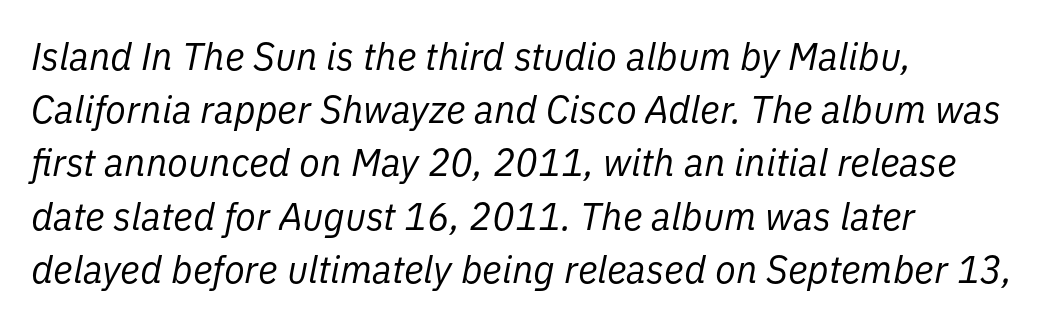
The lines are quadded left. The space beneath each line is pristine and unruled. Notice how the stems are inclined rather than vertical — that's the hallmark of italics. Quick note: interline space is typical. You could not count columns in this text — the font is proportionally spaced.
